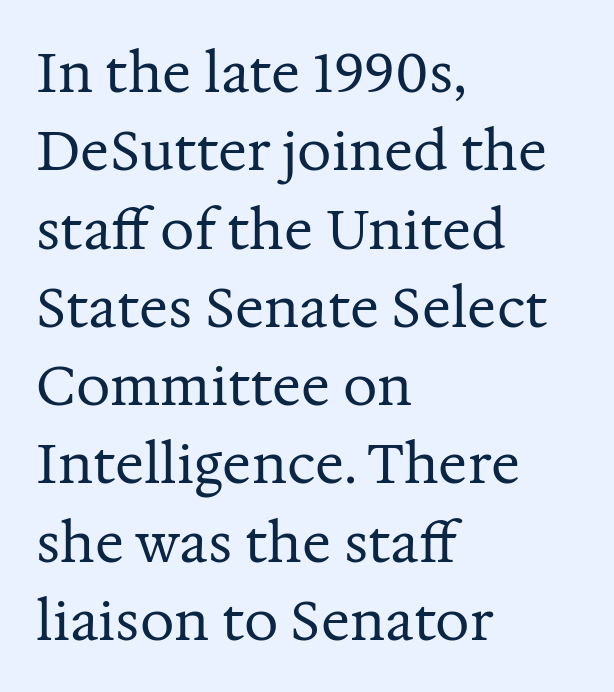
The image shows 54 px regular-weight serif type, upright; set left-aligned, normal line spacing (1.45x), normal letter spacing, not underlined; medium stroke contrast and a medium x-height.
